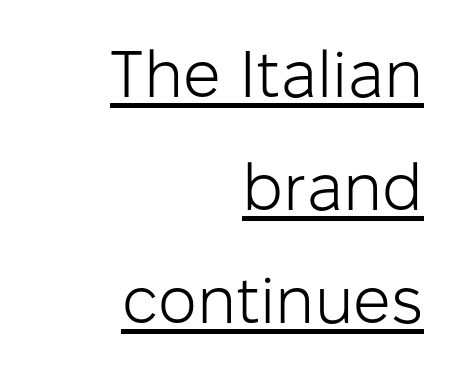
Spacing verdict: proportional, widths tailored to each character. Heaviness? Minimal to ordinary, like unemphasized prose. The line texture is even and compact thanks to regular tracking. Right-aligned paragraph, ragged on the left.
